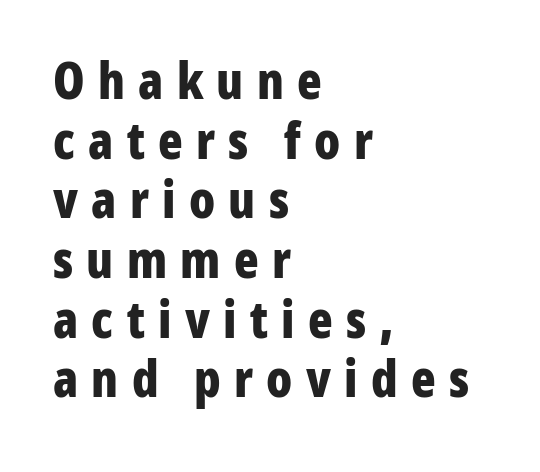
{"serif": "no", "italic": "no", "bold": "yes", "weight": "bold", "width": "condensed", "stroke_contrast": "low", "x_height": "medium", "monospaced": "no", "underline": "no", "align": "left", "line_spacing_ratio": 1.17, "letter_spacing": "wide", "letter_spacing_em": 0.26, "glyph_px": 51}
